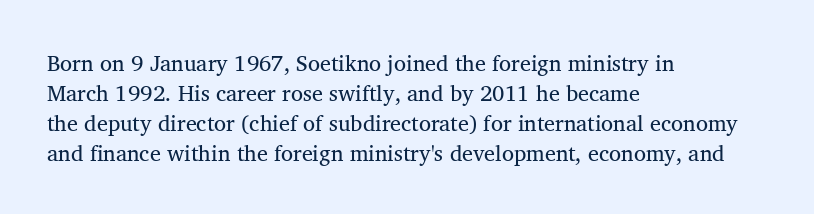
{"bold": "no", "underline": "no", "align": "left", "line_spacing": "normal", "line_spacing_ratio": 1.36, "letter_spacing": "normal", "letter_spacing_em": 0.0, "glyph_px": 22}
